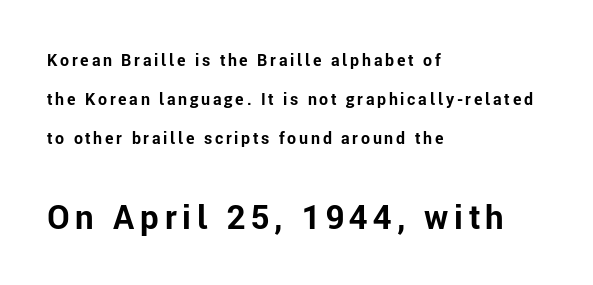
{"serif": "no", "italic": "no", "bold": "yes", "weight": "bold", "width": "normal", "stroke_contrast": "low", "x_height": "medium", "monospaced": "no", "underline": "no", "align": "left", "line_spacing": "loose", "line_spacing_ratio": 2.44, "larger_block": "second", "size_ratio": 2.06, "glyph_px": 33}
